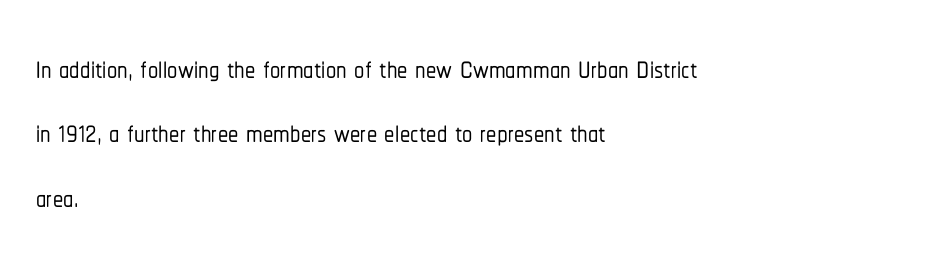
The image shows 41 px condensed sans-serif type, upright; set left-aligned, normal line spacing (1.57x), normal letter spacing, not underlined; low stroke contrast and a medium x-height.
